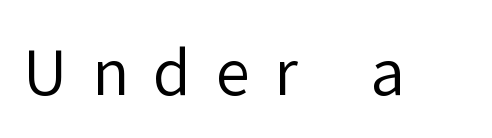
{"serif": "no", "italic": "no", "bold": "no", "weight": "regular", "width": "normal", "stroke_contrast": "low", "x_height": "medium", "monospaced": "no", "underline": "no", "letter_spacing": "wide", "letter_spacing_em": 0.39, "glyph_px": 62}
